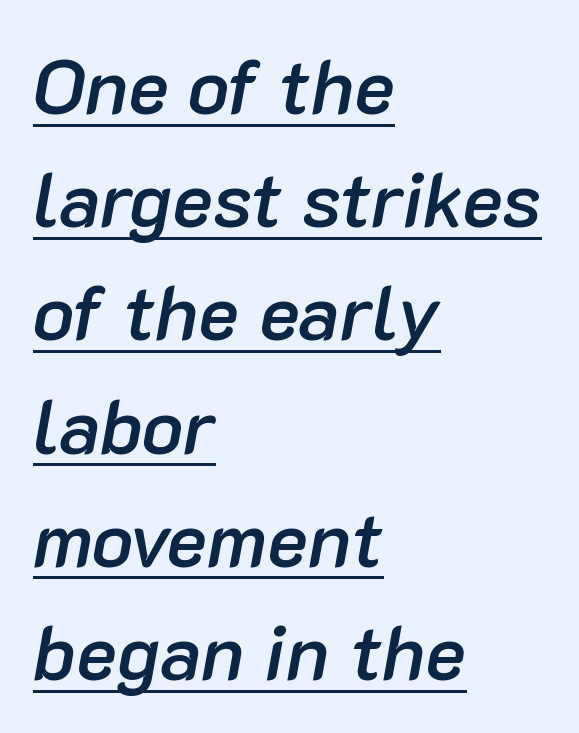
A typesetter would call this proportional, since set widths differ per character. Notice how a bar underscores the lettering throughout. The line-height multiplier appears to be the usual default. This rendering uses left alignment, leaving the right contour irregular.
